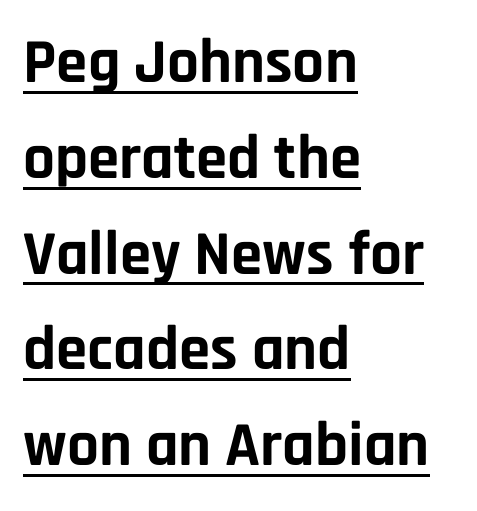
{"serif": "no", "italic": "no", "bold": "yes", "weight": "bold", "width": "normal", "stroke_contrast": "low", "x_height": "large", "monospaced": "no", "underline": "yes", "align": "left", "line_spacing": "normal", "line_spacing_ratio": 1.52, "letter_spacing": "normal", "letter_spacing_em": 0.0, "glyph_px": 63}
